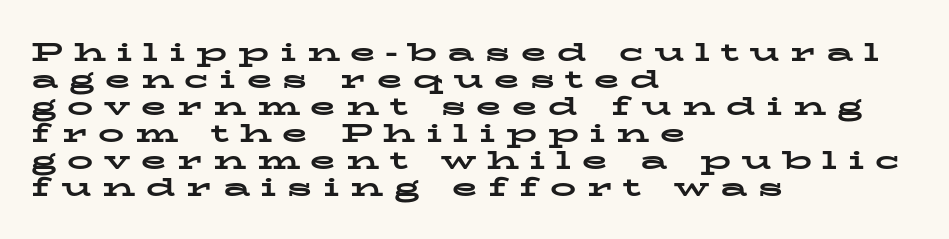
The image shows 26 px bold type, upright; set left-aligned, tight line spacing (1.04x), unusually wide letter spacing (+0.41 em), not underlined.
